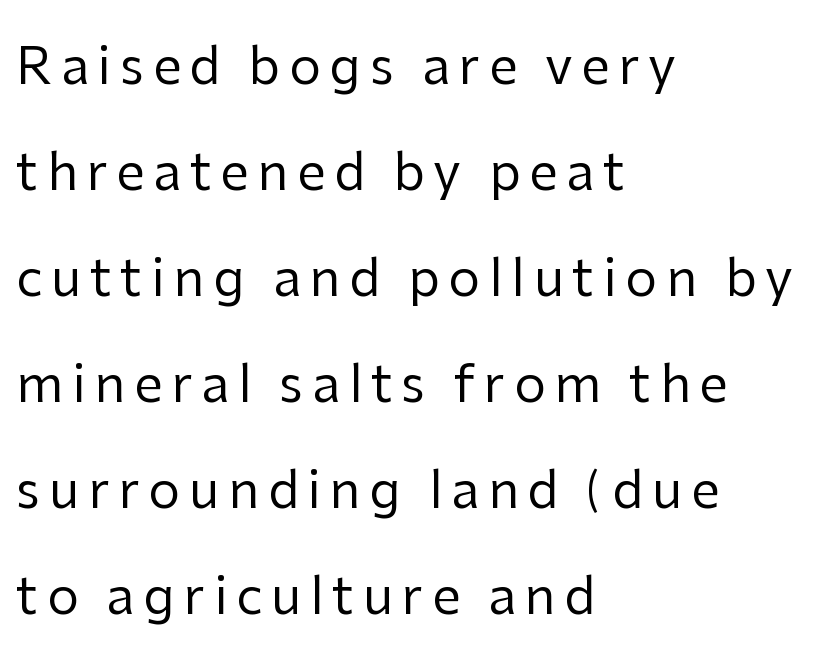
Loosely led — the rows are spread out. Is there any slant? The stems are plumb. Looks like regular typesetting: each glyph gets only the width it needs. The paragraph shown leans on its left margin. Beneath every word, the page is bare. Is this a sans? Yes — the strokes have no serifs.
